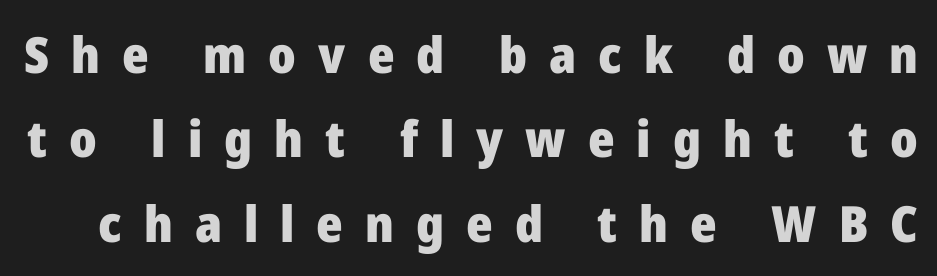
Q: Is the text bold? A: Yes.
Q: Is the text italic (slanted)? A: No, it is upright.
Q: Is the typeface a serif or a sans-serif typeface? A: Sans-serif.
Q: Is the text underlined? A: No.
Q: Is the spacing between letters normal or unusually wide? A: Unusually wide.
Q: Is the spacing between lines tight, normal or loose? A: Normal.
Q: Width (condensed, normal, or wide)? A: Normal.
Q: Stroke contrast? A: Low.
Q: x-height? A: Medium.
Q: Monospaced? A: No.
